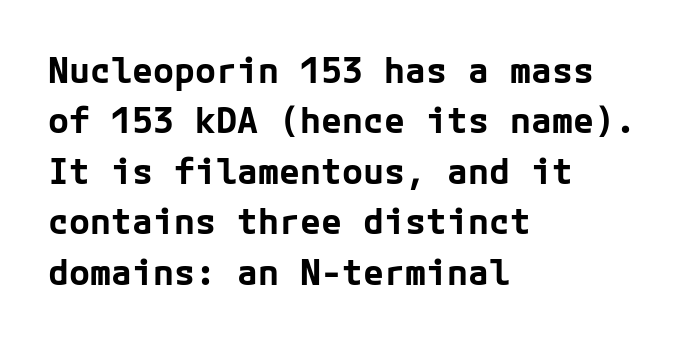
Does the weight exceed regular? Yes, all the way to bold. The designer went with a sans here, leaving each stem footless. The string is rendered with underlining switched off. One-word summary of the alignment: left. The gaps between neighbouring characters are ordinary and unremarkable.
